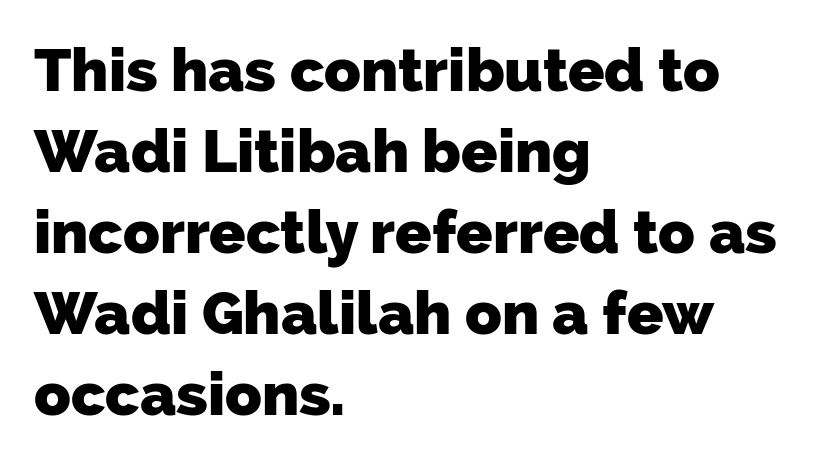
Q: Is the text bold? A: Yes.
Q: Is the typeface a serif or a sans-serif typeface? A: Sans-serif.
Q: Is the text underlined? A: No.
Q: How is the paragraph aligned? A: Left-aligned.
Q: Is the spacing between letters normal or unusually wide? A: Normal.
Q: Is the spacing between lines tight, normal or loose? A: Normal.
Q: Width (condensed, normal, or wide)? A: Normal.
Q: Stroke contrast? A: Low.
Q: x-height? A: Medium.
Q: Monospaced? A: No.
